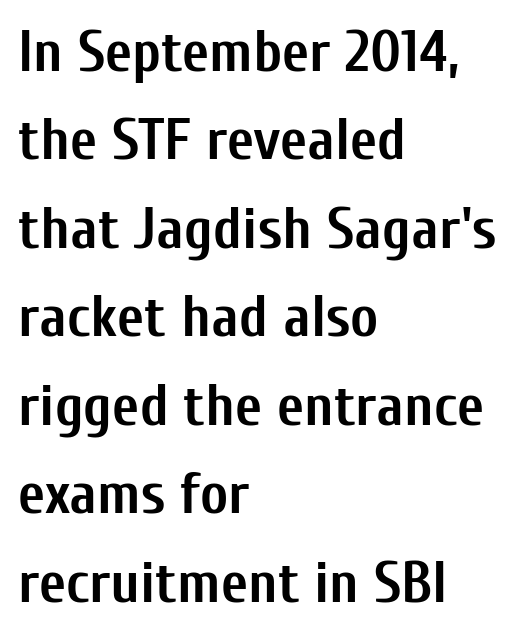
Typesetter's note: full bold, strokes at maximum text heaviness. Is this a fixed-width face? No — the glyphs have proportional, varying widths. Check where the strokes stop: nothing finishes them off — pure sans. Is the block centered? No — it sits flush against the left margin. Characters follow at the spacing the type designer built in. Has an underline been added? It has not.
